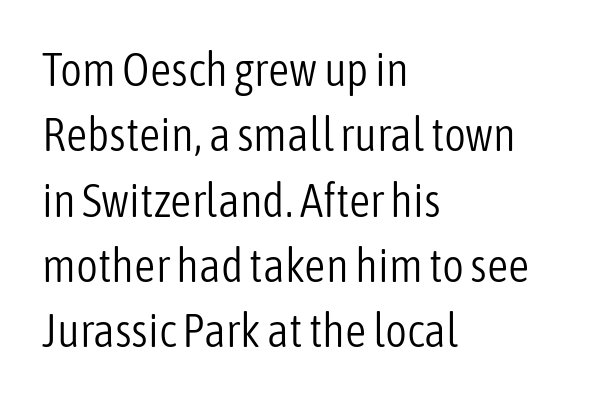
Q: Is the text bold? A: No.
Q: Is the text italic (slanted)? A: No, it is upright.
Q: Is the typeface a serif or a sans-serif typeface? A: Sans-serif.
Q: Is the text underlined? A: No.
Q: How is the paragraph aligned? A: Left-aligned.
Q: Is the spacing between letters normal or unusually wide? A: Normal.
Q: Is the spacing between lines tight, normal or loose? A: Normal.
Q: Width (condensed, normal, or wide)? A: Condensed.
Q: Stroke contrast? A: Low.
Q: x-height? A: Medium.
Q: Monospaced? A: No.
